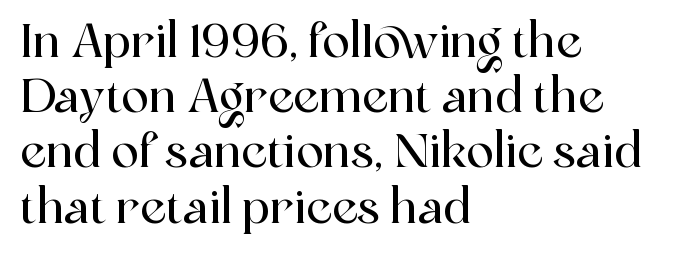
The image shows 46 px serif type, upright; set left-aligned, line spacing 1.2x, normal letter spacing, not underlined; a medium x-height.
